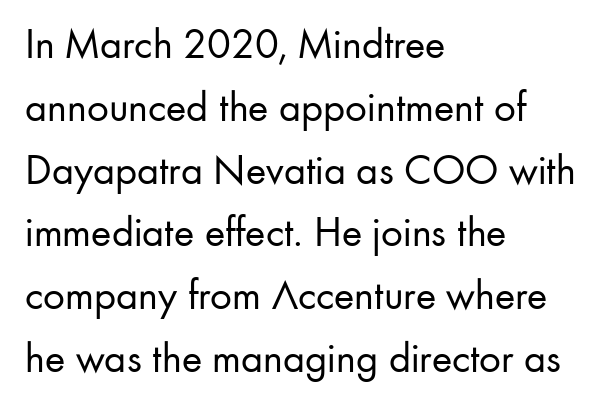
Is the letter spacing exaggerated? No — it looks like the ordinary default. Reading down the block, your eye returns to a fixed left position each line. Think of a printed novel: that variable character pitch is what you see here. The typography opts for an upright posture over an oblique one. Nobody drew a line under any word here. Does the type have serifs? No, each stem ends abruptly.
